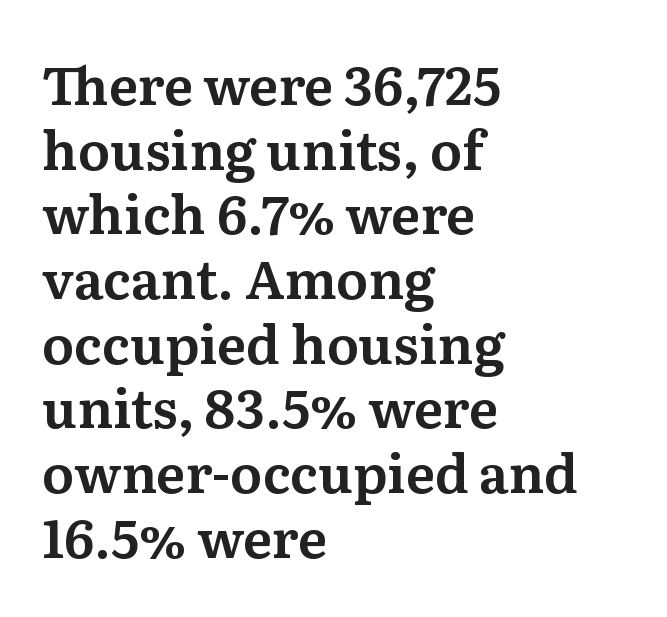
The image shows 53 px serif type, upright; set left-aligned, line spacing 1.22x, normal letter spacing, not underlined; medium stroke contrast and a medium x-height.
